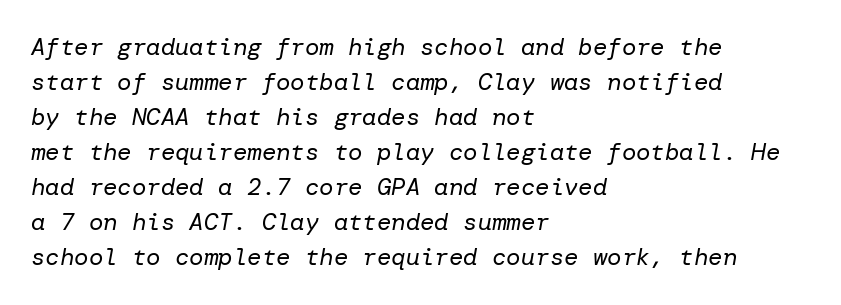
Posture: slanted. Descenders hang freely into open space. Which margin do the lines hug? The left one — the right edge is uneven. A typesetter would call this leading conventional body-copy spacing. Letter spacing: default.
